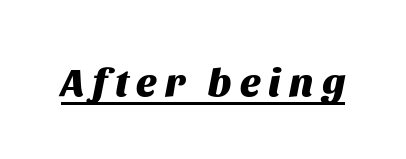
The image shows 40 px heavy type, italic (leaning right); set unusually wide letter spacing (+0.21 em), underlined; medium stroke contrast and a large x-height.
